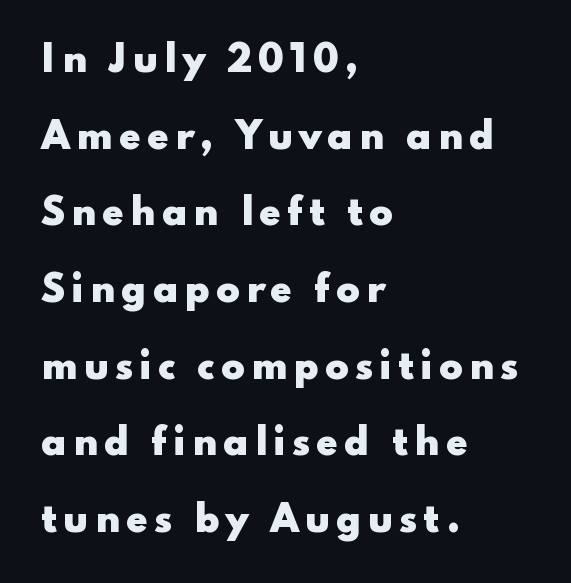
The lines are quadded left. Lines of text with bare space underneath. In terms of posture, this sample is upright. Honestly, the rows look like they've been pulled way apart. Bold? Absolutely — the strokes are thick and heavy. Think of a printed novel: that variable character pitch is what you see here.
